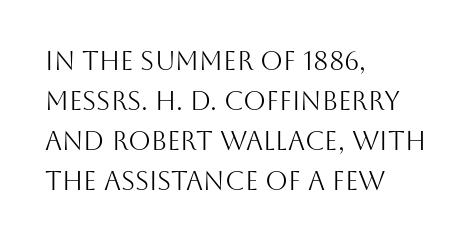
Q: Is the text bold? A: No.
Q: Is the text italic (slanted)? A: No, it is upright.
Q: Is the text underlined? A: No.
Q: How is the paragraph aligned? A: Left-aligned.
Q: Is the spacing between letters normal or unusually wide? A: Normal.
Q: Is the spacing between lines tight, normal or loose? A: Normal.
